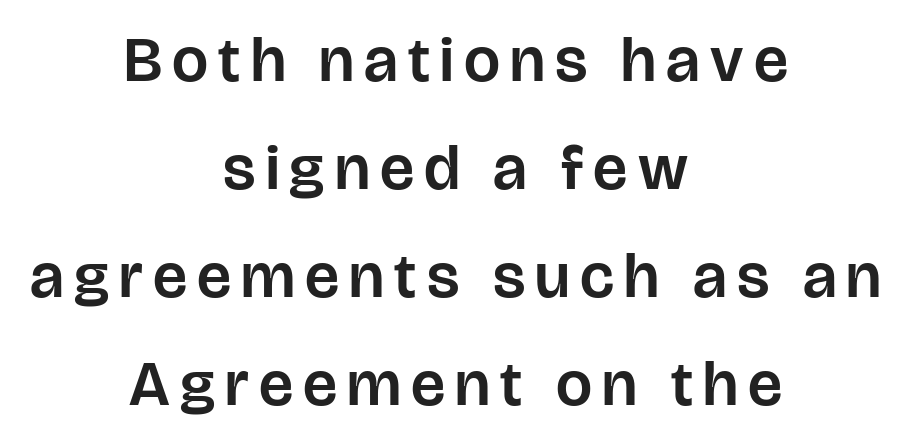
Whoever set this chose a conventional vertical rhythm. Looks like regular typesetting: each glyph gets only the width it needs. The space directly below the letters is spotless. It's the straight-up-and-down kind of type. If you folded the block vertically in half, each line would mirror itself in length.
